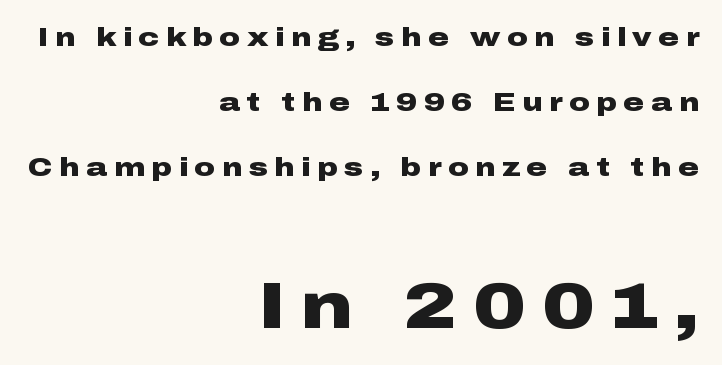
The image shows 65 px heavy, wide sans-serif type, upright; set right-aligned, loose line spacing (2.5x), unusually wide letter spacing (+0.25 em), not underlined; the second (bottom) block is 2.5x larger; low stroke contrast and a medium x-height.
